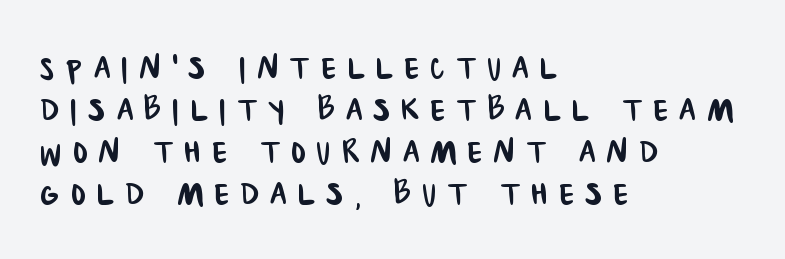
Q: Is the typeface a serif or a sans-serif typeface? A: Sans-serif.
Q: Is the text underlined? A: No.
Q: How is the paragraph aligned? A: Left-aligned.
Q: Is the spacing between letters normal or unusually wide? A: Unusually wide.
Q: Is the spacing between lines tight, normal or loose? A: Tight.
Q: Width (condensed, normal, or wide)? A: Condensed.
Q: Stroke contrast? A: Low.
Q: x-height? A: Large.
Q: Monospaced? A: No.
